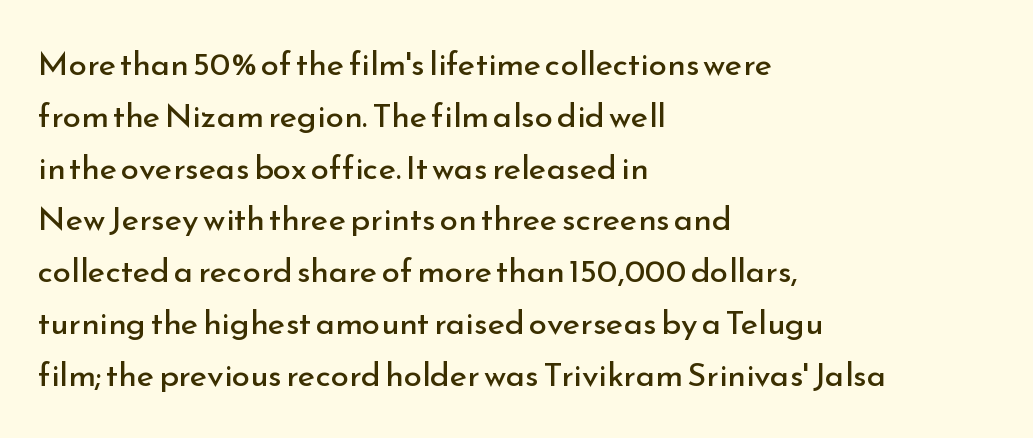
Q: Is the text bold? A: No.
Q: Is the text italic (slanted)? A: No, it is upright.
Q: Is the typeface a serif or a sans-serif typeface? A: Sans-serif.
Q: Is the text underlined? A: No.
Q: How is the paragraph aligned? A: Left-aligned.
Q: Is the spacing between letters normal or unusually wide? A: Normal.
Q: Is the spacing between lines tight, normal or loose? A: Normal.
Q: Width (condensed, normal, or wide)? A: Normal.
Q: Stroke contrast? A: Low.
Q: x-height? A: Small.
Q: Monospaced? A: No.
